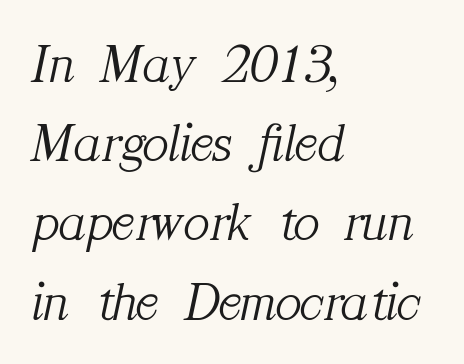
Q: Is the text bold? A: No.
Q: Is the text italic (slanted)? A: Yes, it leans right by about 12 degrees.
Q: Is the typeface a serif or a sans-serif typeface? A: Serif.
Q: Is the text underlined? A: No.
Q: How is the paragraph aligned? A: Left-aligned.
Q: Is the spacing between letters normal or unusually wide? A: Normal.
Q: Is the spacing between lines tight, normal or loose? A: Normal.
Q: Width (condensed, normal, or wide)? A: Normal.
Q: Stroke contrast? A: Medium.
Q: x-height? A: Medium.
Q: Monospaced? A: No.
